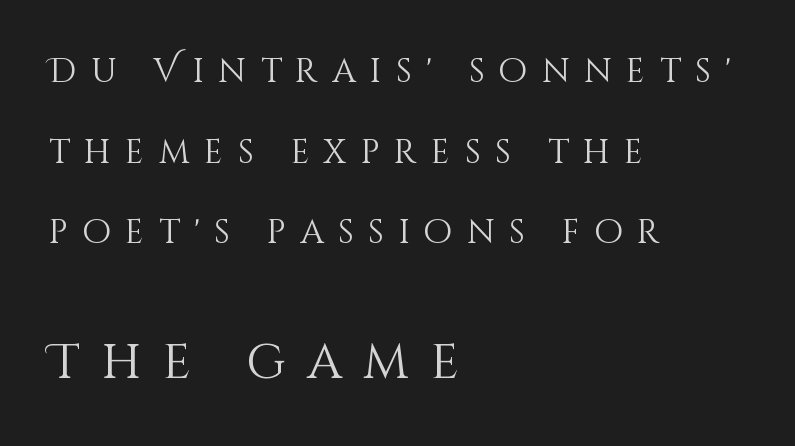
The image shows 49 px light type, upright; set left-aligned, loose line spacing (2.44x), unusually wide letter spacing (+0.44 em), not underlined; the second (bottom) block is 1.48x larger; medium stroke contrast and a large x-height.
